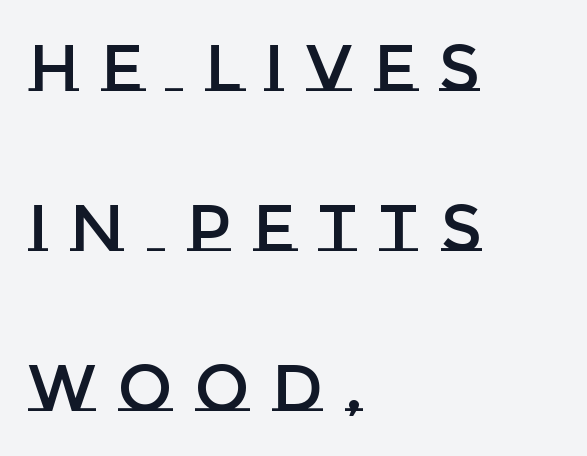
Short note: letters widely spaced. Glance below the letters and you will spot only blank space. In CSS terms this would be text-align: left. Nope, not italic — everything's standing straight.
